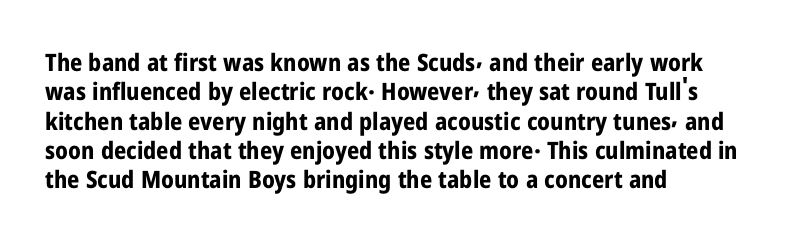
Check the space under the baseline: it is left empty. Words appear dense and cohesive because spacing is normal. Summary of weight: heavy, a full bold. Caption: multi-line text, flush left, ragged right.
